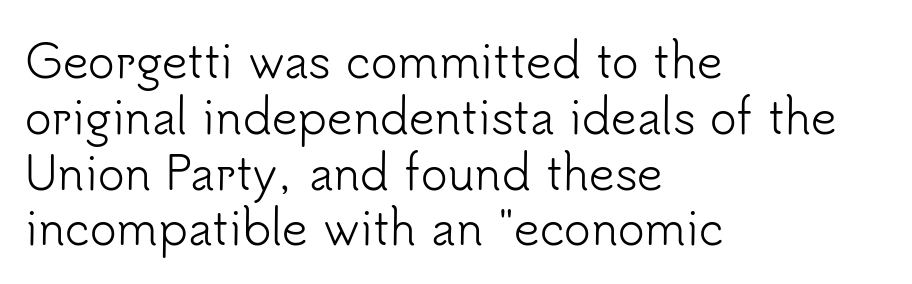
The letters carry no serifs — their stems end cleanly without finishing strokes. No heavy texture on the line: the type isn't bold. Every character sits straight up, as roman type does. This rendering features lettering with no underline. Note the varied advance widths — an 'i' is clearly narrower than an 'm'. Every row of glyphs begins at an identical x-position on the left.
